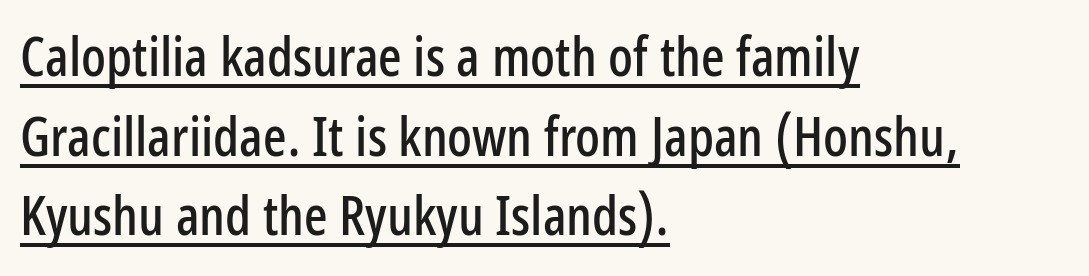
Q: Is the text italic (slanted)? A: No, it is upright.
Q: Is the typeface a serif or a sans-serif typeface? A: Sans-serif.
Q: Is the text underlined? A: Yes.
Q: How is the paragraph aligned? A: Left-aligned.
Q: Is the spacing between letters normal or unusually wide? A: Normal.
Q: Is the spacing between lines tight, normal or loose? A: Normal.
Q: Width (condensed, normal, or wide)? A: Condensed.
Q: Stroke contrast? A: Low.
Q: x-height? A: Medium.
Q: Monospaced? A: No.
